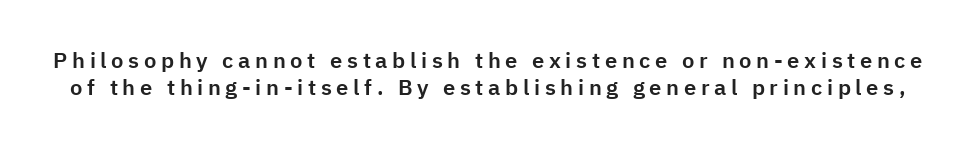
{"italic": "no", "underline": "no", "line_spacing": "normal", "line_spacing_ratio": 1.25, "letter_spacing": "wide", "letter_spacing_em": 0.21, "glyph_px": 22}
